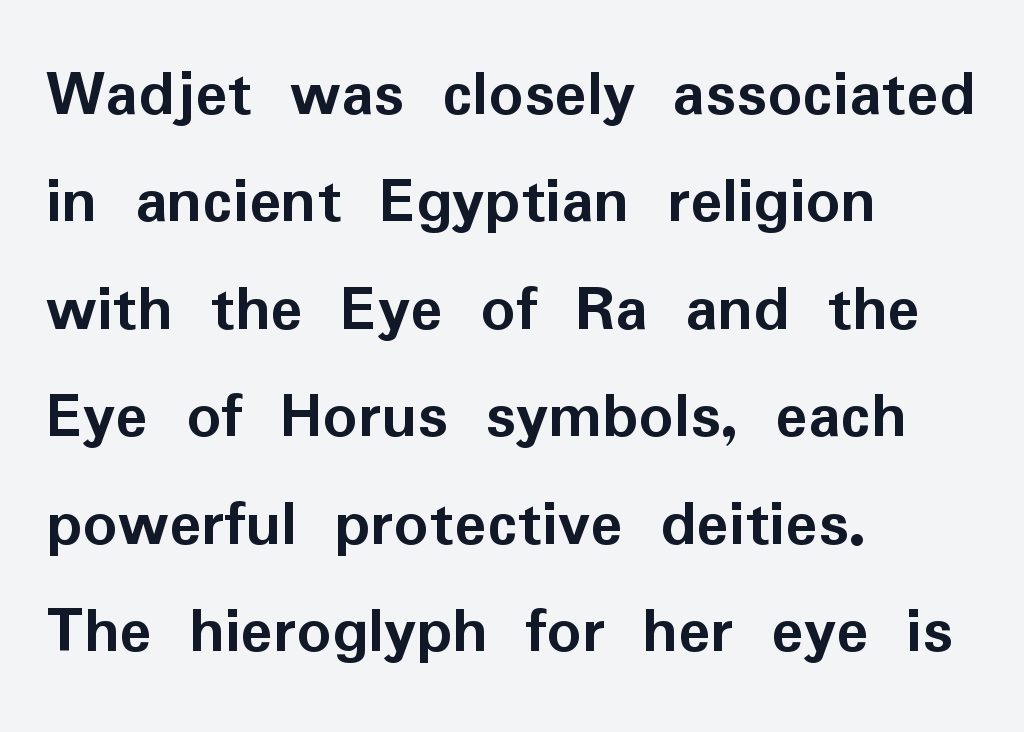
Each glyph is drawn with heavy, bold strokes. Looks like regular typesetting: each glyph gets only the width it needs. Teacher's note: observe the even left margin — that is flush-left alignment. The rendering shows plain stroke endings on the letterforms — a sans-serif design. Letter spacing: default. Do the letters lean? They stand straight.
